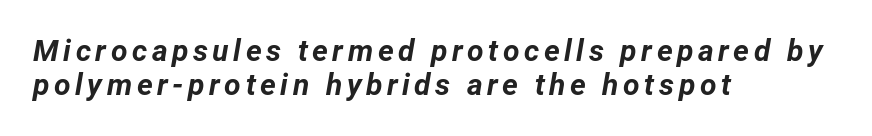
Q: Is the text bold? A: Yes.
Q: Is the text italic (slanted)? A: Yes, it leans right by about 12 degrees.
Q: Is the text underlined? A: No.
Q: How is the paragraph aligned? A: Left-aligned.
Q: Is the spacing between lines tight, normal or loose? A: Tight.
Q: Width (condensed, normal, or wide)? A: Normal.
Q: Stroke contrast? A: Low.
Q: x-height? A: Medium.
Q: Monospaced? A: No.
